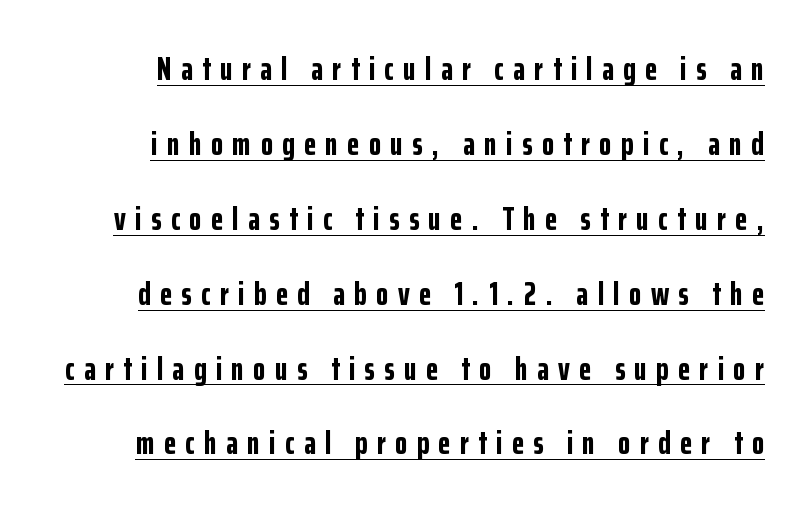
{"serif": "no", "italic": "no", "bold": "yes", "weight": "bold", "width": "condensed", "stroke_contrast": "low", "x_height": "medium", "monospaced": "no", "underline": "yes", "line_spacing": "loose", "line_spacing_ratio": 2.34, "letter_spacing": "wide", "letter_spacing_em": 0.29, "glyph_px": 32}
